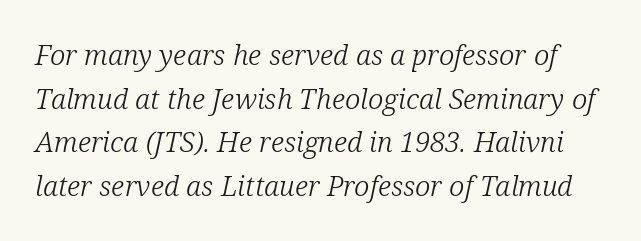
Q: Is the text bold? A: No.
Q: Is the text italic (slanted)? A: Yes, it leans right by about 12 degrees.
Q: Is the typeface a serif or a sans-serif typeface? A: Serif.
Q: Is the text underlined? A: No.
Q: Is the spacing between letters normal or unusually wide? A: Normal.
Q: Is the spacing between lines tight, normal or loose? A: Normal.
Q: Width (condensed, normal, or wide)? A: Normal.
Q: Stroke contrast? A: Low.
Q: x-height? A: Medium.
Q: Monospaced? A: No.
